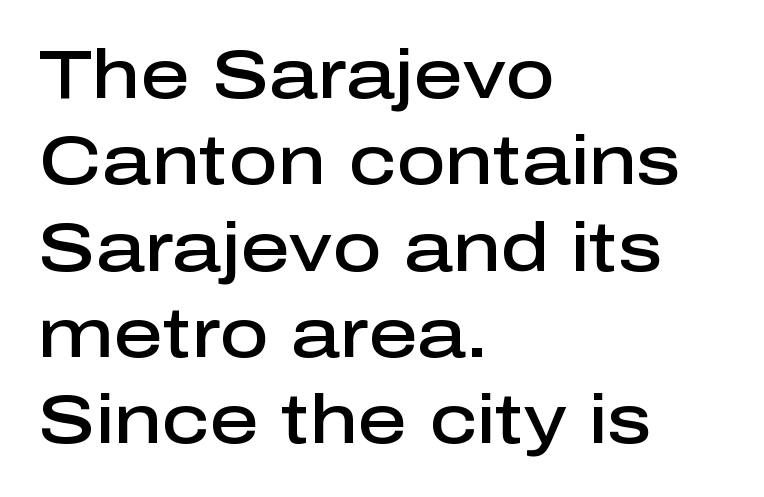
Q: Is the text bold? A: Semi-bold.
Q: Is the text italic (slanted)? A: No, it is upright.
Q: Is the typeface a serif or a sans-serif typeface? A: Sans-serif.
Q: Is the text underlined? A: No.
Q: How is the paragraph aligned? A: Left-aligned.
Q: Is the spacing between letters normal or unusually wide? A: Normal.
Q: Is the spacing between lines tight, normal or loose? A: Normal.
Q: Width (condensed, normal, or wide)? A: Normal.
Q: Stroke contrast? A: Low.
Q: x-height? A: Medium.
Q: Monospaced? A: No.
